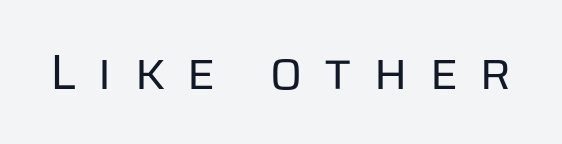
The image shows 49 px regular-weight sans-serif type, upright; set unusually wide letter spacing (+0.43 em), not underlined; low stroke contrast and a large x-height.
